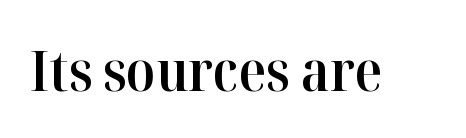
The image shows 57 px semibold serif type, upright; set normal letter spacing, not underlined; high stroke contrast and a medium x-height.
